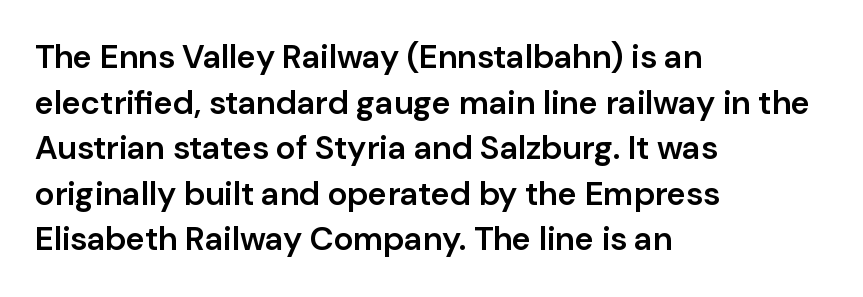
Q: Is the text bold? A: Semi-bold.
Q: Is the text italic (slanted)? A: No, it is upright.
Q: Is the typeface a serif or a sans-serif typeface? A: Sans-serif.
Q: Is the text underlined? A: No.
Q: How is the paragraph aligned? A: Left-aligned.
Q: Is the spacing between letters normal or unusually wide? A: Normal.
Q: Is the spacing between lines tight, normal or loose? A: Normal.
Q: Width (condensed, normal, or wide)? A: Normal.
Q: Stroke contrast? A: Low.
Q: x-height? A: Medium.
Q: Monospaced? A: No.
